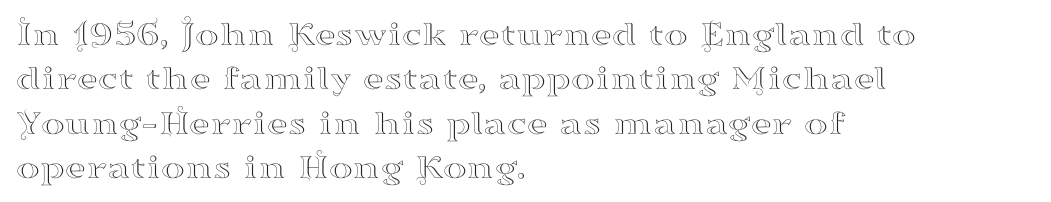
This sample has the flowing, uneven cadence of proportional lettering. Here the glyphs are tracked normally, forming tight word shapes. The foot of each line stays bare and open. Horizontally, the lines are justified to the leading edge only. Stroke terminals: seriffed. The axis of the letterforms is exactly vertical.
